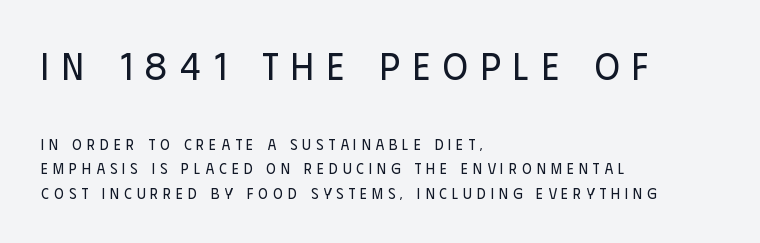
The typeface has the unassuming heft of standard copy or less. Bigger letters appear in the top chunk; the bottom chunk is reduced. The letters advance in unequal steps, a hallmark of proportional type. Are there feet on the stems? There aren't — it's a sans.
